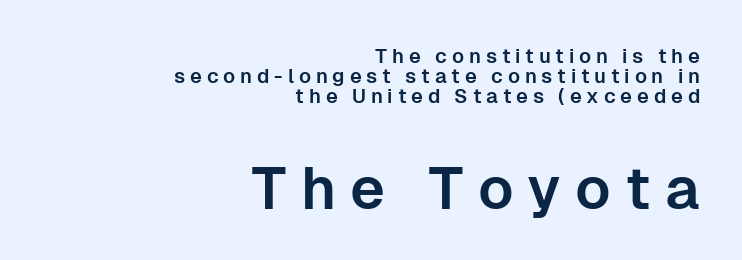
No feet cap the strokes, marking this as sans-serif type. The passage shown stacks its lines with hardly any gap. The passage shown is typed in a proportional face where columns would drift. The lettering holds an erect, upright posture throughout.
